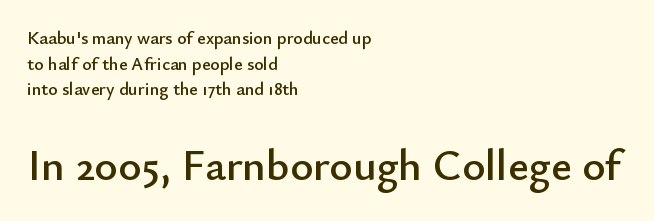
Q: Is the text italic (slanted)? A: No, it is upright.
Q: Is the typeface a serif or a sans-serif typeface? A: Sans-serif.
Q: Is the text underlined? A: No.
Q: How is the paragraph aligned? A: Left-aligned.
Q: Is the spacing between letters normal or unusually wide? A: Normal.
Q: Is the spacing between lines tight, normal or loose? A: Normal.
Q: Which block of text is set in a larger size, the first (top) or the second (bottom)? A: The second (bottom) one.
Q: Width (condensed, normal, or wide)? A: Normal.
Q: Stroke contrast? A: Low.
Q: x-height? A: Small.
Q: Monospaced? A: No.
